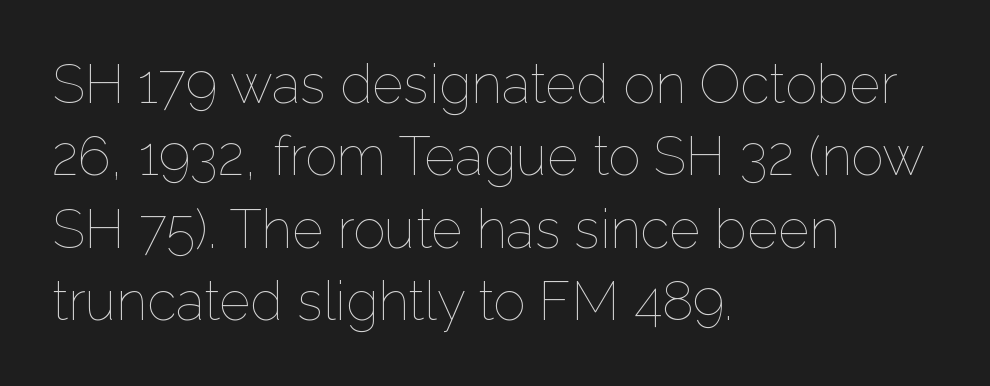
Any mark beneath the type? The region is blank. A typesetter would call this leading conventional body-copy spacing. Varying glyph widths throughout — classic text-font behaviour. The font sits on the lighter half of the weight spectrum, regular included. The letters sit at their default tracking, neither squeezed nor spread. The setting favours the left margin, as ordinary paragraphs usually do.
